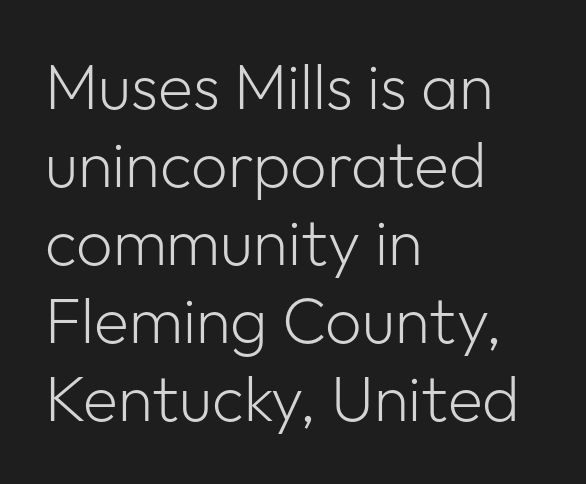
The image shows 64 px light sans-serif type, upright; set left-aligned, line spacing 1.22x, normal letter spacing, not underlined; low stroke contrast and a medium x-height.
